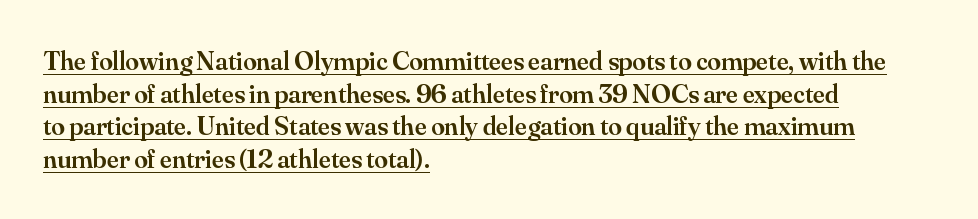
Default kerning and tracking; the words read as compact shapes. Honestly, the underline is the first thing you notice here. In CSS terms this would be text-align: left. Is there any slant? The stems are plumb. Firm but not heavy-handed strokes: this text is semibold.
